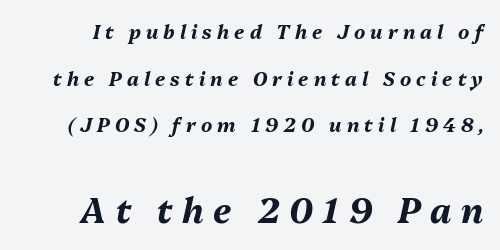
The image shows 34 px bold type, italic (leaning right); set loose line spacing (2.46x), unusually wide letter spacing (+0.27 em), not underlined; the second (bottom) block is 1.79x larger; medium stroke contrast and a medium x-height.
